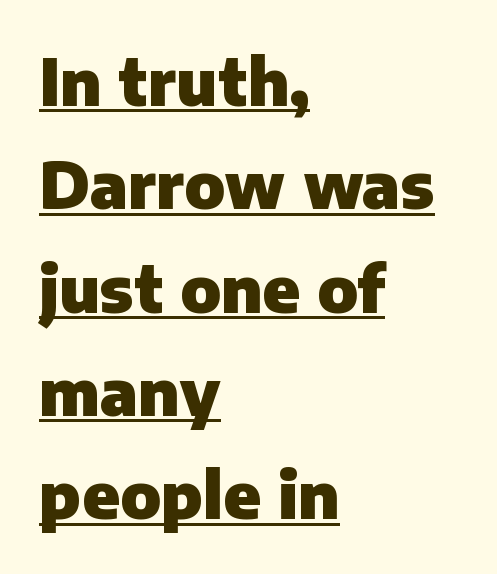
How are the letters spaced? Ordinarily, with no added tracking. The rendering uses a moderate line-height, typical for paragraphs. Type style note: lacks serifs. Emphasis is given by a line drawn under the lettering. You could not count columns in this text — the font is proportionally spaced. Which margin do the lines hug? The left one — the right edge is uneven.
